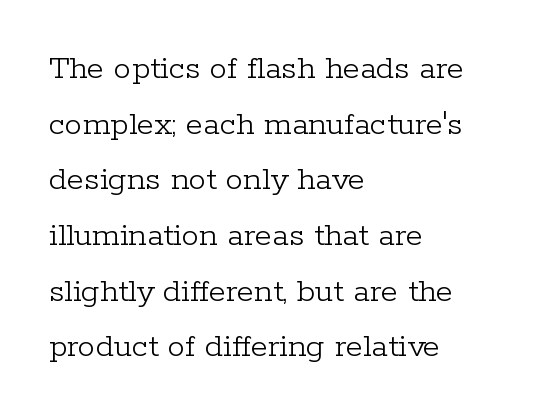
{"serif": "yes", "italic": "no", "bold": "no", "weight": "light", "width": "normal", "stroke_contrast": "low", "x_height": "medium", "monospaced": "no", "underline": "no", "align": "left", "line_spacing": "normal", "line_spacing_ratio": 1.59, "letter_spacing": "normal", "letter_spacing_em": 0.0, "glyph_px": 35}
